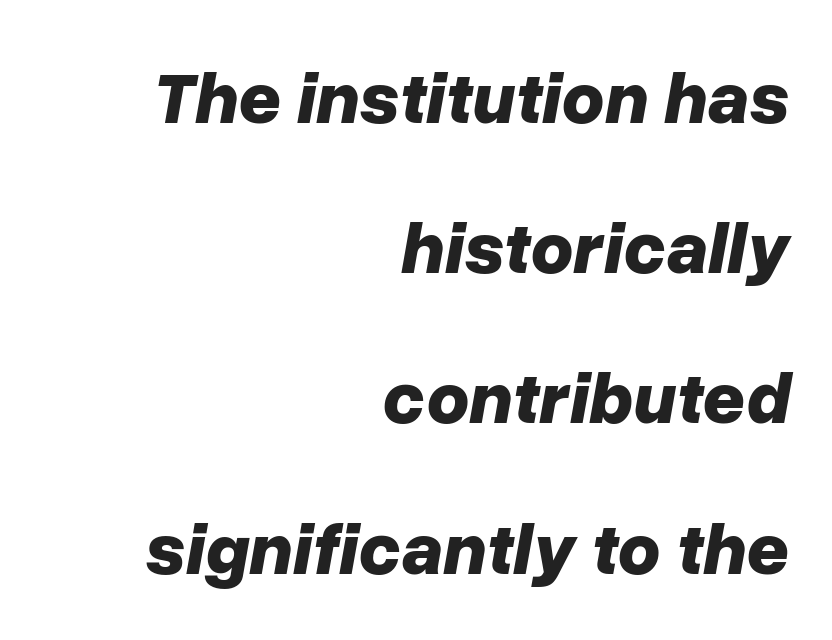
What's the leading like? Stretched, with rows far apart. Glance below the letters and you will spot only blank space. Looking at the ascenders, they clearly lean. Nobody touched the tracking dial on this one.
